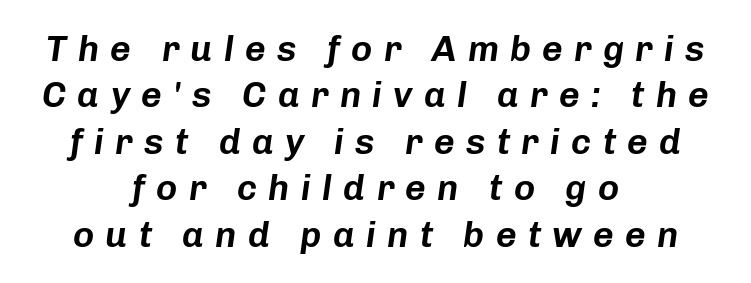
Q: Is the text italic (slanted)? A: Yes, it leans right by about 8 degrees.
Q: Is the text underlined? A: No.
Q: How is the paragraph aligned? A: Centered.
Q: Is the spacing between letters normal or unusually wide? A: Unusually wide.
Q: Is the spacing between lines tight, normal or loose? A: Normal.
Q: Width (condensed, normal, or wide)? A: Normal.
Q: Stroke contrast? A: Low.
Q: x-height? A: Medium.
Q: Monospaced? A: No.
